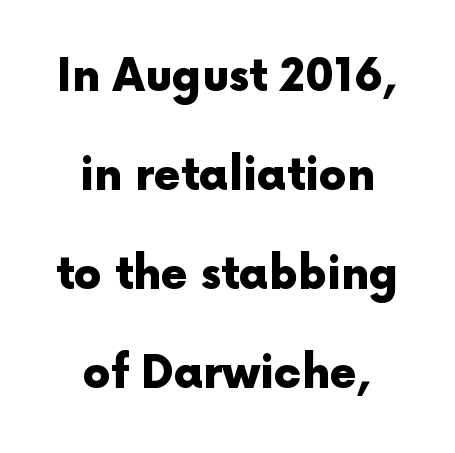
{"serif": "no", "italic": "no", "bold": "yes", "weight": "heavy", "width": "normal", "x_height": "medium", "monospaced": "no", "underline": "no", "align": "center", "line_spacing": "loose", "line_spacing_ratio": 2.25, "letter_spacing": "normal", "letter_spacing_em": 0.0, "glyph_px": 44}
